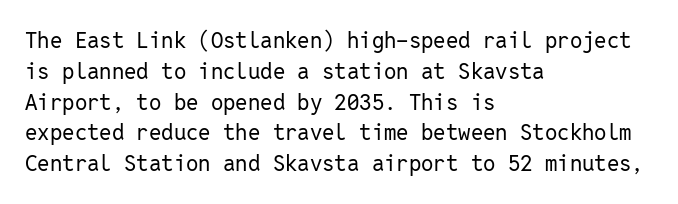
{"italic": "no", "bold": "no", "underline": "no", "align": "left", "line_spacing": "normal", "line_spacing_ratio": 1.4, "letter_spacing": "normal", "letter_spacing_em": 0.0, "glyph_px": 22}
